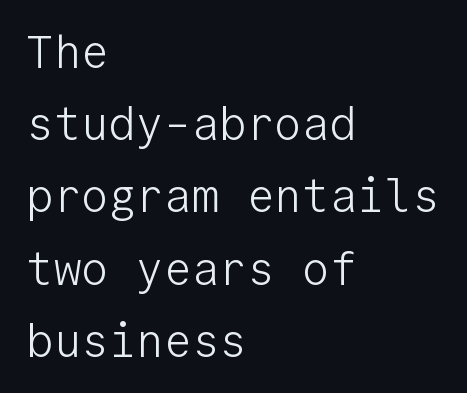
The image shows 46 px light sans-serif type, upright, monospaced; set left-aligned, normal line spacing (1.57x), normal letter spacing, not underlined; low stroke contrast and a medium x-height.
